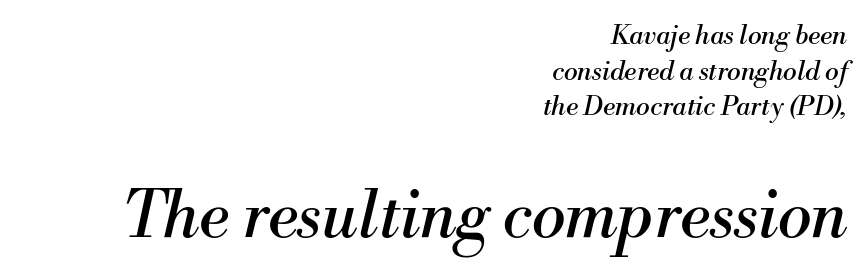
The image shows 64 px regular-weight serif type, italic (leaning right); set right-aligned, normal line spacing (1.37x), normal letter spacing, not underlined; the second (bottom) block is 2.46x larger; medium stroke contrast and a small x-height.
